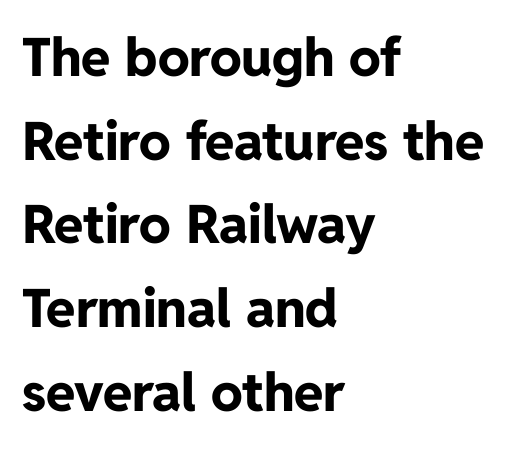
{"serif": "no", "italic": "no", "bold": "yes", "weight": "bold", "width": "normal", "stroke_contrast": "low", "x_height": "medium", "monospaced": "no", "underline": "no", "align": "left", "line_spacing": "normal", "line_spacing_ratio": 1.58, "letter_spacing": "normal", "letter_spacing_em": 0.0, "glyph_px": 53}
